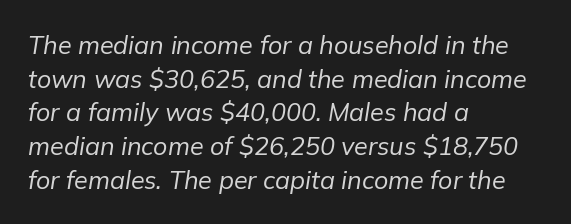
The image shows 25 px text type, italic (leaning right); set left-aligned, normal line spacing (1.35x), normal letter spacing, not underlined.
